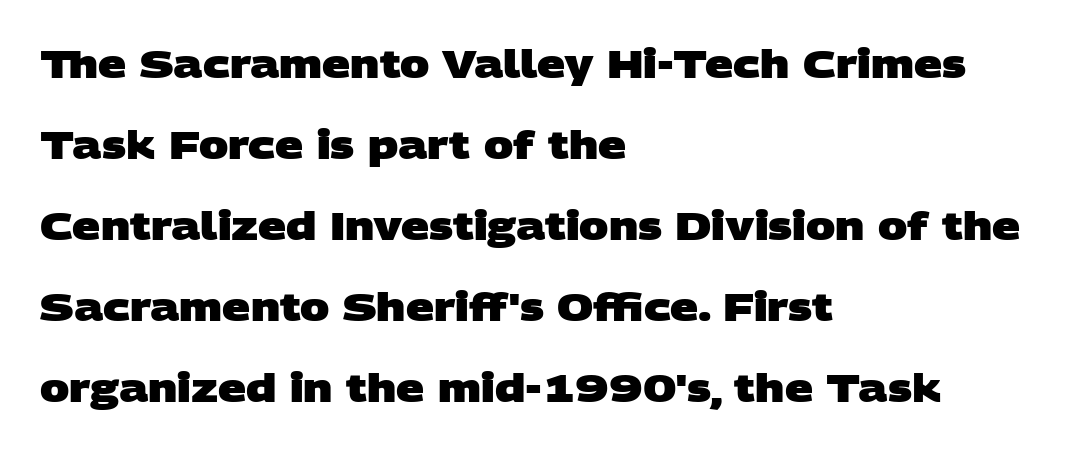
{"serif": "no", "bold": "yes", "weight": "heavy", "width": "wide", "stroke_contrast": "low", "x_height": "large", "monospaced": "no", "underline": "no", "align": "left", "line_spacing": "loose", "line_spacing_ratio": 2.08, "letter_spacing": "normal", "letter_spacing_em": 0.0, "glyph_px": 39}
